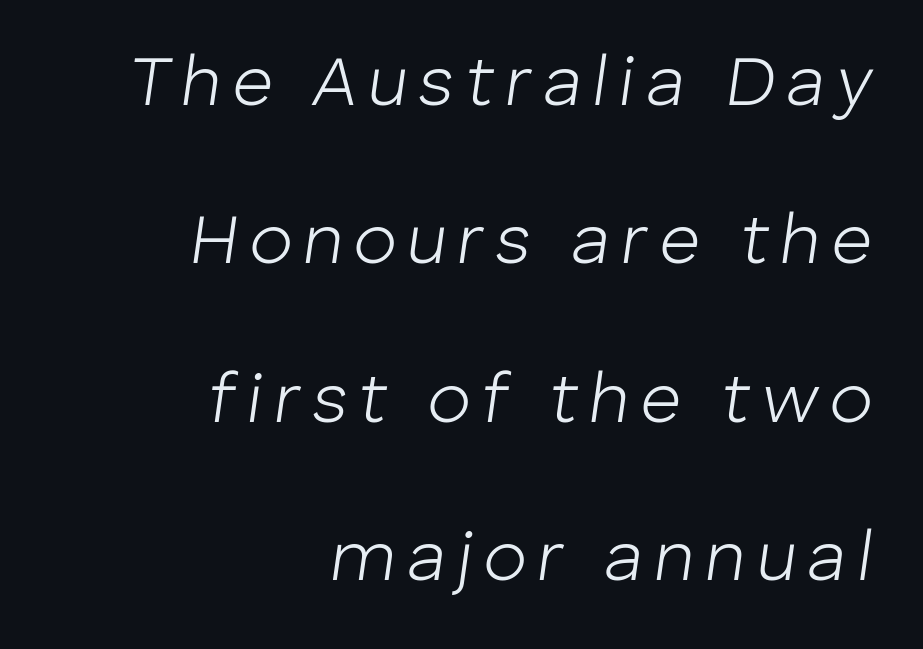
The image shows 71 px light type, italic (leaning right); set right-aligned, loose line spacing (2.23x), not underlined; low stroke contrast and a medium x-height.
